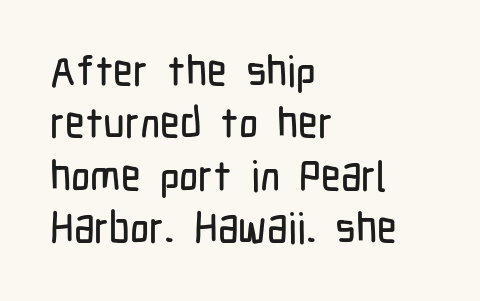
{"serif": "no", "italic": "no", "width": "condensed", "stroke_contrast": "low", "x_height": "medium", "monospaced": "no", "underline": "no", "align": "left", "line_spacing": "normal", "line_spacing_ratio": 1.25, "letter_spacing": "normal", "letter_spacing_em": 0.0, "glyph_px": 42}
